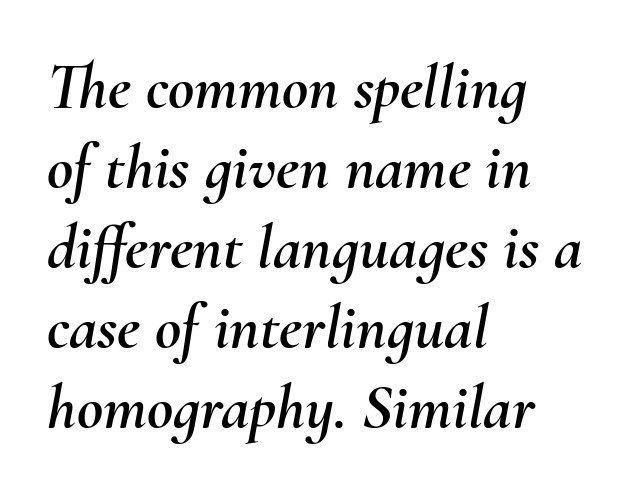
Varying glyph widths throughout — classic text-font behaviour. The type is set solid horizontally, with unmodified tracking. Every character sits at an angle, as italics do. The paragraph shown leans on its left margin.
